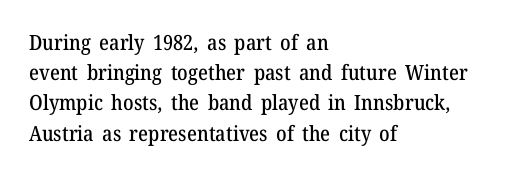
Q: Is the text italic (slanted)? A: No, it is upright.
Q: Is the text underlined? A: No.
Q: How is the paragraph aligned? A: Left-aligned.
Q: Is the spacing between letters normal or unusually wide? A: Normal.
Q: Is the spacing between lines tight, normal or loose? A: Normal.
